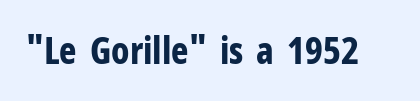
Q: Is the text bold? A: Yes.
Q: Is the text italic (slanted)? A: No, it is upright.
Q: Is the typeface a serif or a sans-serif typeface? A: Sans-serif.
Q: Is the text underlined? A: No.
Q: Is the spacing between letters normal or unusually wide? A: Normal.
Q: Width (condensed, normal, or wide)? A: Condensed.
Q: Stroke contrast? A: Low.
Q: x-height? A: Medium.
Q: Monospaced? A: No.
